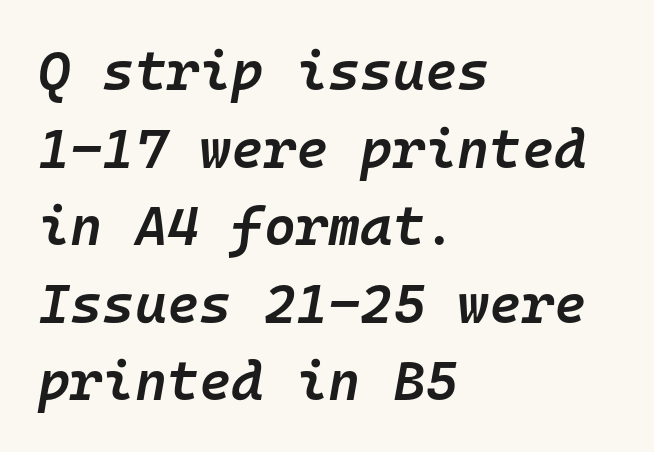
The image shows 55 px semibold type, italic (leaning right), monospaced; set left-aligned, normal line spacing (1.41x), normal letter spacing, not underlined; low stroke contrast and a medium x-height.
